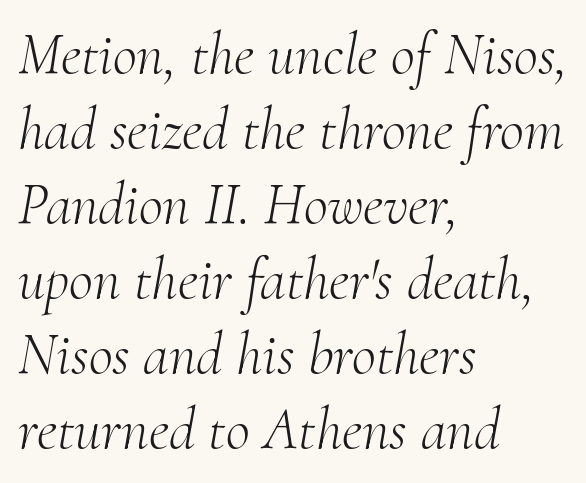
The image shows 59 px light serif type, italic (leaning right); set left-aligned, normal line spacing (1.27x), normal letter spacing, not underlined; medium stroke contrast and a small x-height.
